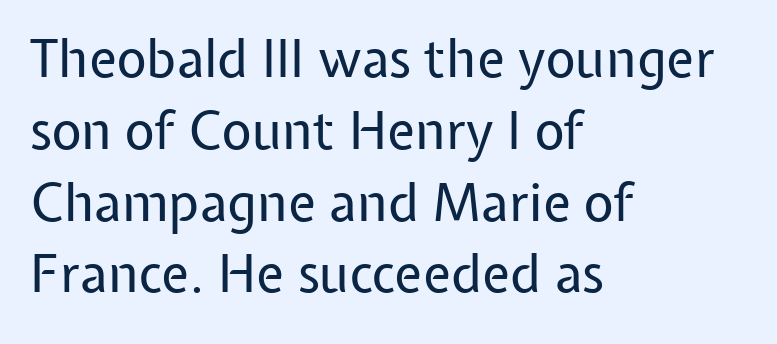
{"serif": "no", "italic": "no", "bold": "no", "weight": "regular", "width": "normal", "stroke_contrast": "low", "x_height": "medium", "monospaced": "no", "underline": "no", "align": "left", "line_spacing": "normal", "line_spacing_ratio": 1.38, "letter_spacing": "normal", "letter_spacing_em": 0.0, "glyph_px": 52}
